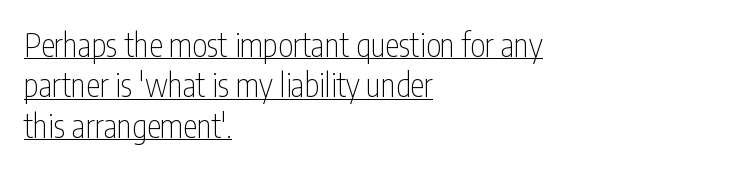
The image shows 32 px thin, condensed sans-serif type, upright; set left-aligned, normal line spacing (1.26x), normal letter spacing, underlined; low stroke contrast and a medium x-height.
